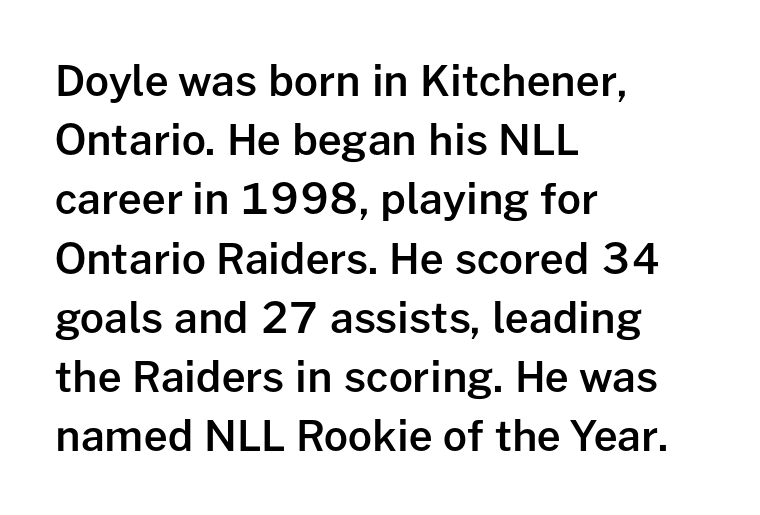
Q: Is the text bold? A: Semi-bold.
Q: Is the text italic (slanted)? A: No, it is upright.
Q: Is the typeface a serif or a sans-serif typeface? A: Sans-serif.
Q: Is the text underlined? A: No.
Q: How is the paragraph aligned? A: Left-aligned.
Q: Is the spacing between letters normal or unusually wide? A: Normal.
Q: Is the spacing between lines tight, normal or loose? A: Normal.
Q: Width (condensed, normal, or wide)? A: Normal.
Q: Stroke contrast? A: Low.
Q: x-height? A: Medium.
Q: Monospaced? A: No.
